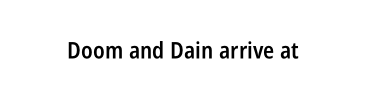
The image shows 23 px text type, upright; set normal letter spacing, not underlined.
